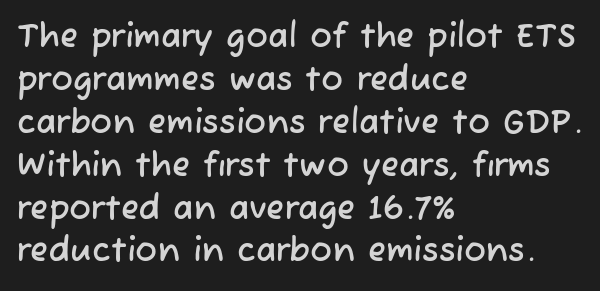
Q: Is the typeface a serif or a sans-serif typeface? A: Sans-serif.
Q: Is the text underlined? A: No.
Q: How is the paragraph aligned? A: Left-aligned.
Q: Is the spacing between letters normal or unusually wide? A: Normal.
Q: Is the spacing between lines tight, normal or loose? A: Normal.
Q: Width (condensed, normal, or wide)? A: Normal.
Q: Stroke contrast? A: Low.
Q: x-height? A: Medium.
Q: Monospaced? A: No.
